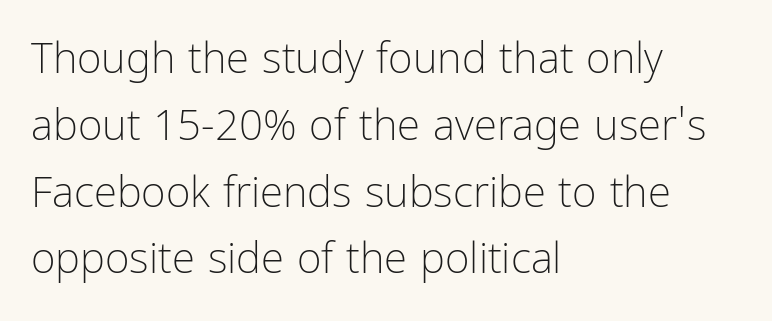
Q: Is the text bold? A: No.
Q: Is the text italic (slanted)? A: No, it is upright.
Q: Is the typeface a serif or a sans-serif typeface? A: Sans-serif.
Q: Is the text underlined? A: No.
Q: How is the paragraph aligned? A: Left-aligned.
Q: Is the spacing between letters normal or unusually wide? A: Normal.
Q: Is the spacing between lines tight, normal or loose? A: Normal.
Q: Width (condensed, normal, or wide)? A: Condensed.
Q: Stroke contrast? A: Low.
Q: x-height? A: Medium.
Q: Monospaced? A: No.
